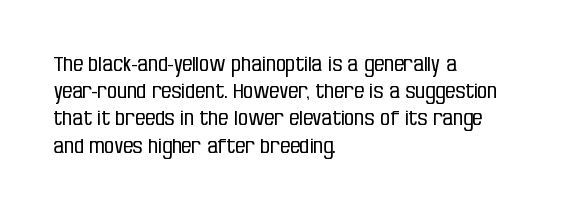
The image shows 20 px text type, upright; set left-aligned, normal line spacing (1.36x), normal letter spacing, not underlined.
